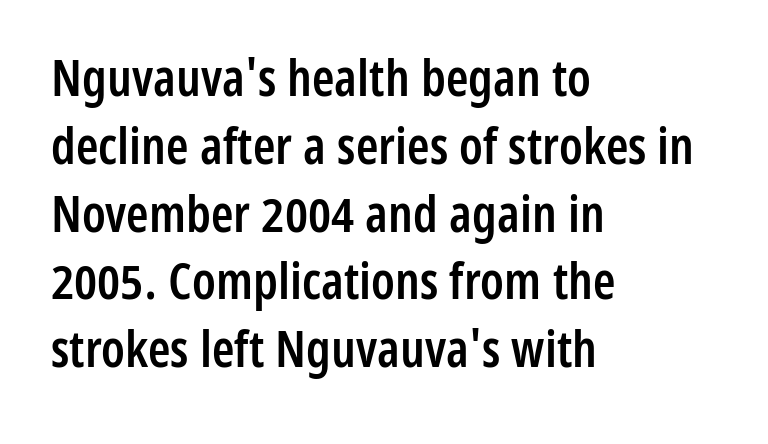
Q: Is the text bold? A: Semi-bold.
Q: Is the text italic (slanted)? A: No, it is upright.
Q: Is the typeface a serif or a sans-serif typeface? A: Sans-serif.
Q: Is the text underlined? A: No.
Q: How is the paragraph aligned? A: Left-aligned.
Q: Is the spacing between letters normal or unusually wide? A: Normal.
Q: Is the spacing between lines tight, normal or loose? A: Normal.
Q: Width (condensed, normal, or wide)? A: Condensed.
Q: Stroke contrast? A: Low.
Q: x-height? A: Medium.
Q: Monospaced? A: No.
